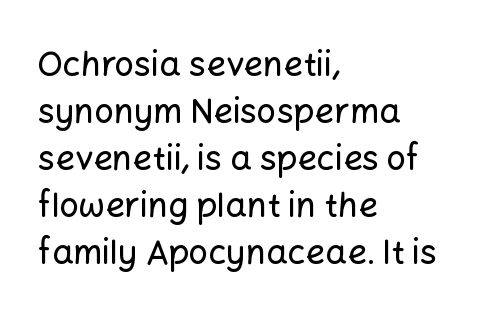
{"serif": "no", "italic": "no", "width": "normal", "stroke_contrast": "low", "x_height": "medium", "monospaced": "no", "underline": "no", "align": "left", "line_spacing": "normal", "line_spacing_ratio": 1.38, "letter_spacing": "normal", "letter_spacing_em": 0.0, "glyph_px": 34}
